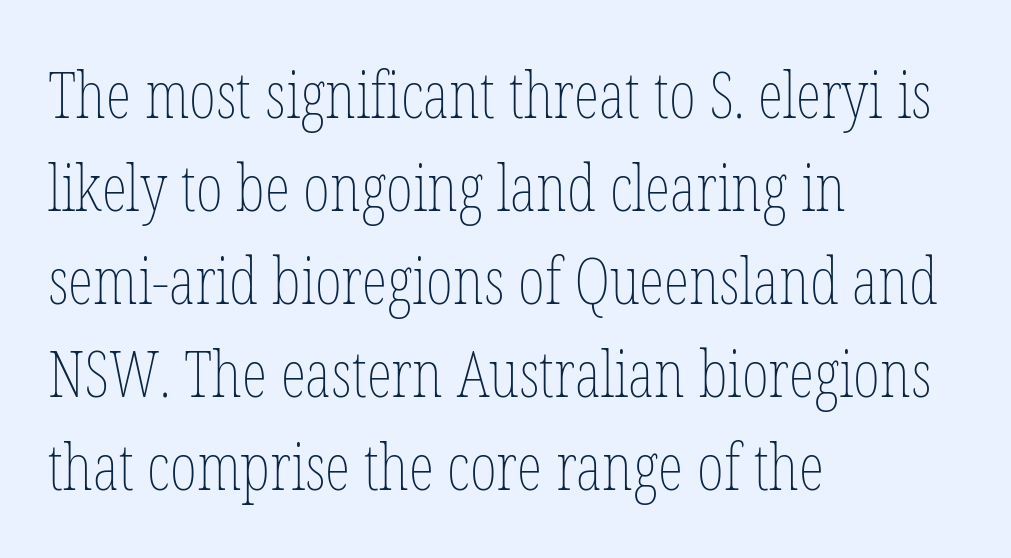
Q: Is the text bold? A: No.
Q: Is the text italic (slanted)? A: No, it is upright.
Q: Is the text underlined? A: No.
Q: How is the paragraph aligned? A: Left-aligned.
Q: Is the spacing between letters normal or unusually wide? A: Normal.
Q: Is the spacing between lines tight, normal or loose? A: Normal.
Q: Width (condensed, normal, or wide)? A: Condensed.
Q: Stroke contrast? A: Low.
Q: x-height? A: Medium.
Q: Monospaced? A: No.
